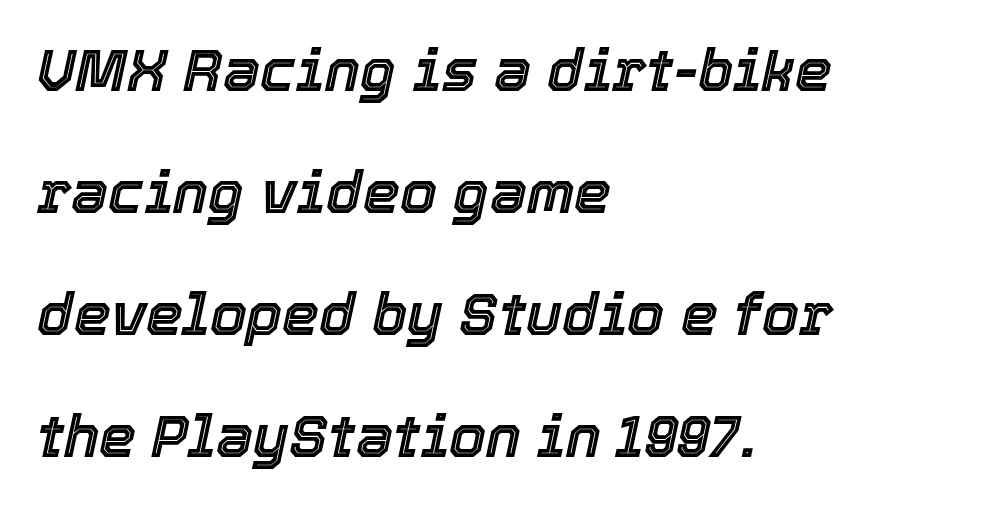
The image shows 59 px text type, italic (leaning right); set left-aligned, loose line spacing (2.07x), normal letter spacing, not underlined; a medium x-height.
